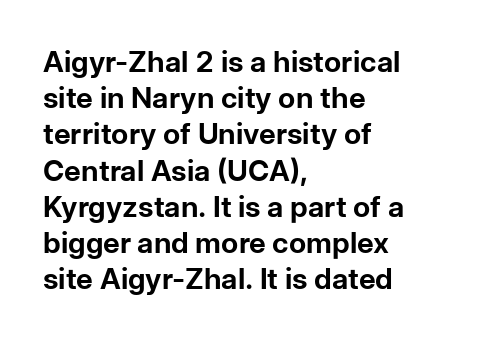
The image shows 29 px bold sans-serif type, upright; set left-aligned, normal line spacing (1.25x), normal letter spacing, not underlined; low stroke contrast and a medium x-height.
